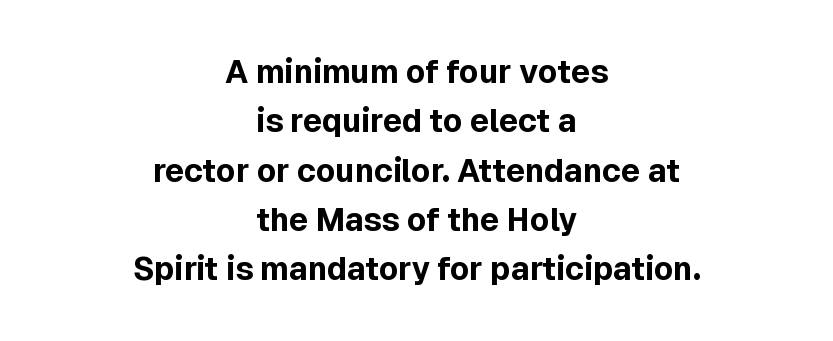
{"serif": "no", "italic": "no", "bold": "yes", "weight": "bold", "width": "normal", "x_height": "medium", "monospaced": "no", "underline": "no", "align": "center", "line_spacing": "normal", "line_spacing_ratio": 1.54, "letter_spacing": "normal", "letter_spacing_em": 0.0, "glyph_px": 32}
